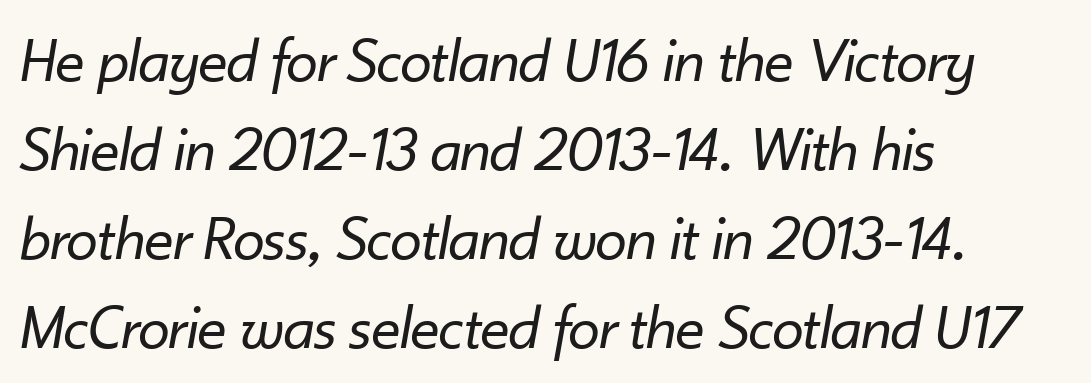
The image shows 64 px regular-weight type, italic (leaning right); set left-aligned, normal line spacing (1.39x), normal letter spacing, not underlined; low stroke contrast and a small x-height.
